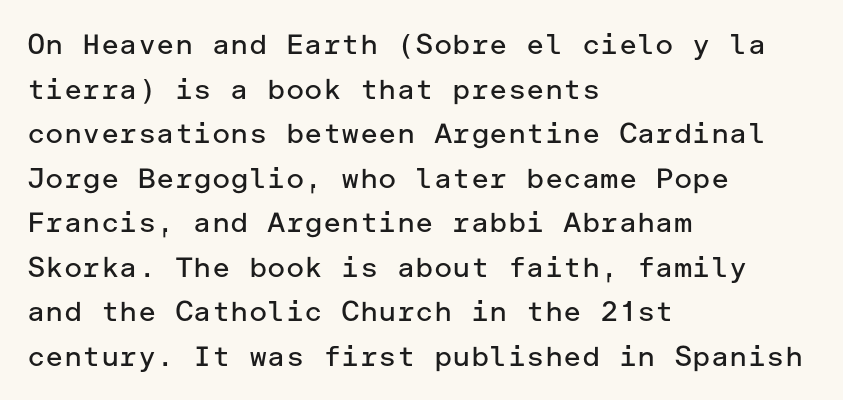
Does the type have serifs? No, each stem ends abruptly. Short and long lines alike share a common starting point at left. The rows are spaced the way most documents space them. Upright lettering throughout. Type without underlining.
